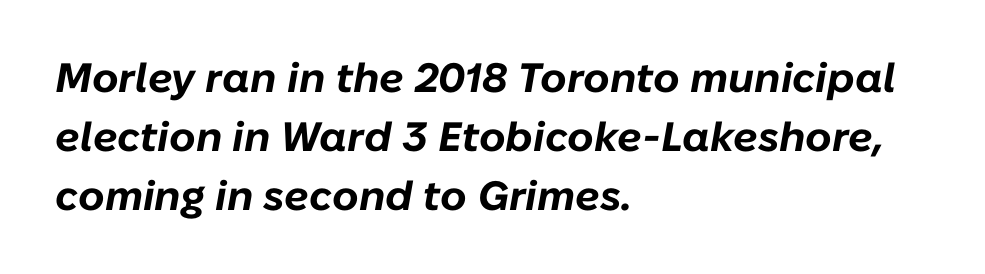
Q: Is the text bold? A: Yes.
Q: Is the text italic (slanted)? A: Yes, it leans right by about 10 degrees.
Q: Is the text underlined? A: No.
Q: How is the paragraph aligned? A: Left-aligned.
Q: Is the spacing between letters normal or unusually wide? A: Normal.
Q: Is the spacing between lines tight, normal or loose? A: Normal.
Q: Width (condensed, normal, or wide)? A: Normal.
Q: Stroke contrast? A: Low.
Q: x-height? A: Medium.
Q: Monospaced? A: No.
